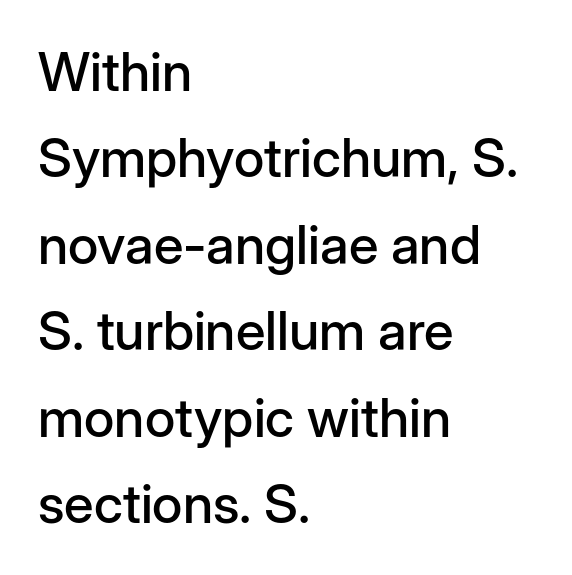
The image shows 54 px sans-serif type, upright; set left-aligned, normal line spacing (1.6x), normal letter spacing, not underlined; low stroke contrast and a medium x-height.
